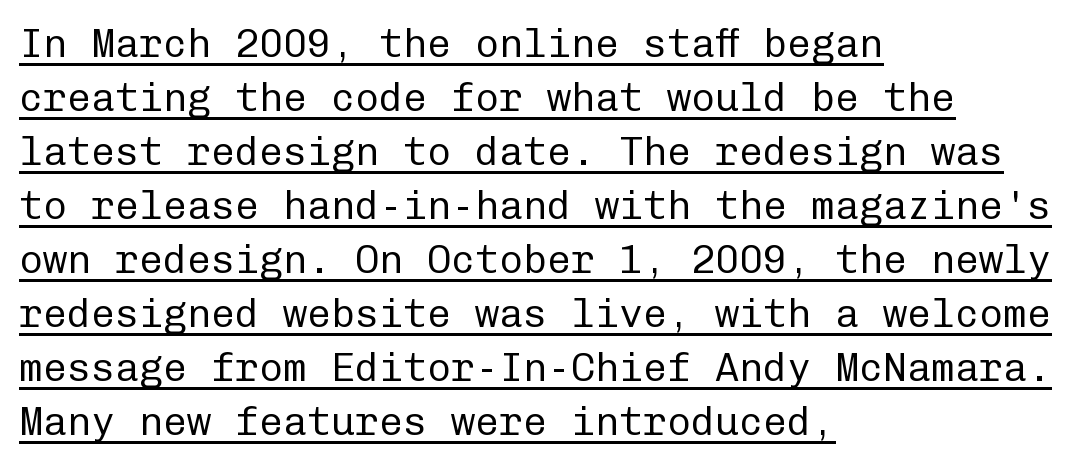
Q: Is the text bold? A: No.
Q: Is the text italic (slanted)? A: No, it is upright.
Q: Is the typeface a serif or a sans-serif typeface? A: Sans-serif.
Q: Is the text underlined? A: Yes.
Q: How is the paragraph aligned? A: Left-aligned.
Q: Is the spacing between letters normal or unusually wide? A: Normal.
Q: Is the spacing between lines tight, normal or loose? A: Normal.
Q: Width (condensed, normal, or wide)? A: Normal.
Q: Stroke contrast? A: Low.
Q: x-height? A: Medium.
Q: Monospaced? A: Yes.
